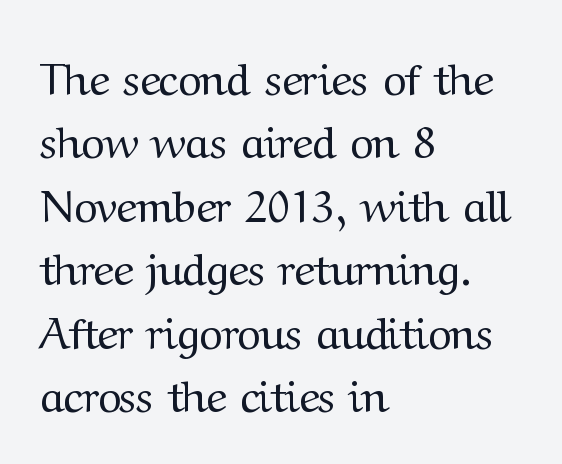
{"serif": "yes", "italic": "no", "bold": "no", "weight": "regular", "width": "normal", "stroke_contrast": "medium", "x_height": "medium", "monospaced": "no", "underline": "no", "align": "left", "line_spacing": "normal", "line_spacing_ratio": 1.41, "letter_spacing": "normal", "letter_spacing_em": 0.0, "glyph_px": 45}
